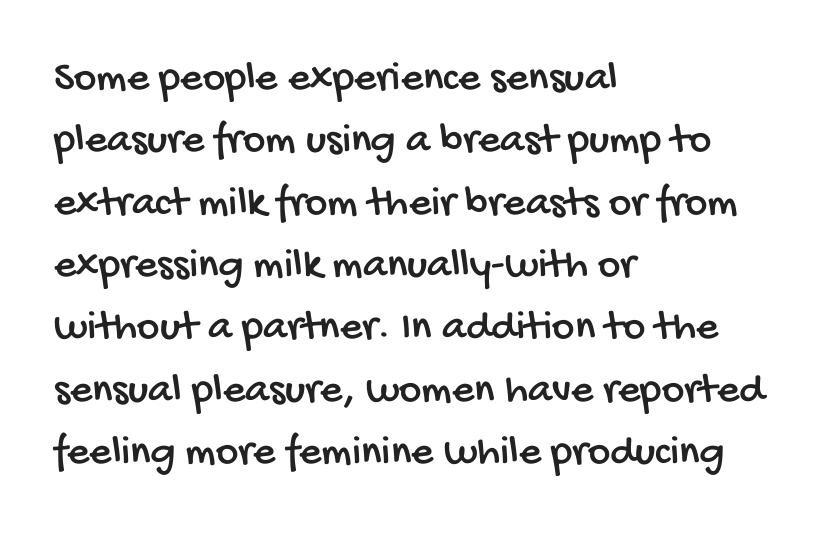
Q: Is the typeface a serif or a sans-serif typeface? A: Sans-serif.
Q: Is the text underlined? A: No.
Q: How is the paragraph aligned? A: Left-aligned.
Q: Is the spacing between letters normal or unusually wide? A: Normal.
Q: Is the spacing between lines tight, normal or loose? A: Normal.
Q: Width (condensed, normal, or wide)? A: Condensed.
Q: Stroke contrast? A: Low.
Q: x-height? A: Large.
Q: Monospaced? A: No.
